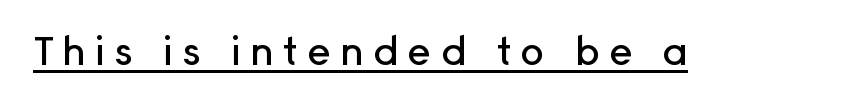
The image shows 40 px sans-serif type, upright; set unusually wide letter spacing (+0.22 em), underlined; low stroke contrast and a medium x-height.
